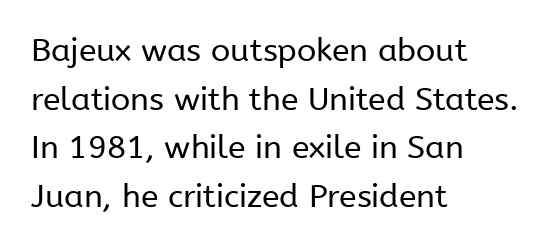
{"serif": "no", "italic": "no", "bold": "no", "weight": "regular", "width": "normal", "stroke_contrast": "low", "x_height": "medium", "monospaced": "no", "underline": "no", "align": "left", "line_spacing": "normal", "line_spacing_ratio": 1.52, "letter_spacing": "normal", "letter_spacing_em": 0.0, "glyph_px": 32}
